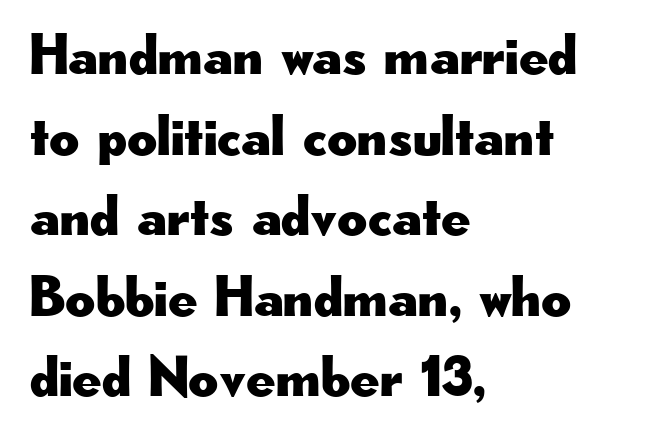
{"serif": "no", "italic": "no", "width": "wide", "stroke_contrast": "low", "x_height": "small", "monospaced": "no", "underline": "no", "align": "left", "line_spacing": "normal", "line_spacing_ratio": 1.39, "letter_spacing": "normal", "letter_spacing_em": 0.0, "glyph_px": 58}
